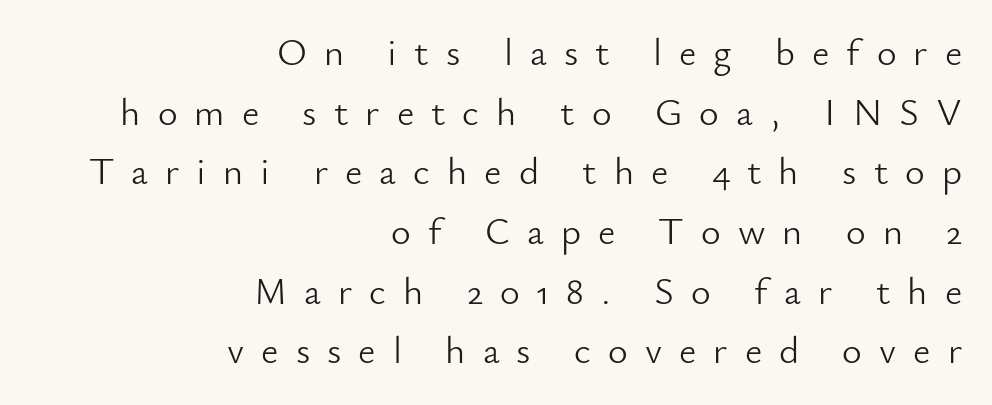
Q: Is the text bold? A: No.
Q: Is the text italic (slanted)? A: No, it is upright.
Q: Is the typeface a serif or a sans-serif typeface? A: Sans-serif.
Q: Is the text underlined? A: No.
Q: How is the paragraph aligned? A: Right-aligned.
Q: Is the spacing between letters normal or unusually wide? A: Unusually wide.
Q: Is the spacing between lines tight, normal or loose? A: Normal.
Q: Width (condensed, normal, or wide)? A: Normal.
Q: Stroke contrast? A: Low.
Q: x-height? A: Small.
Q: Monospaced? A: No.
